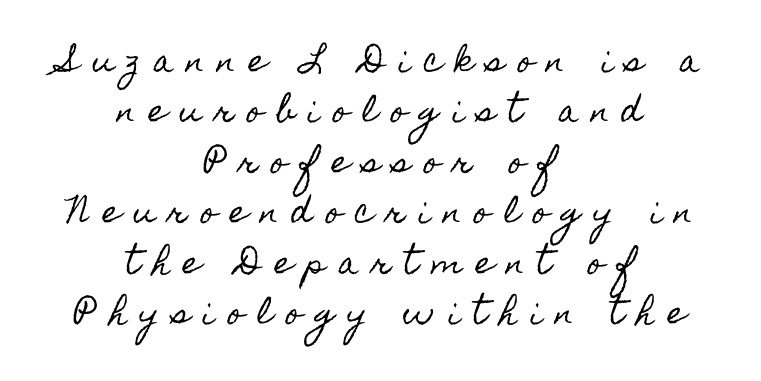
Q: Is the text italic (slanted)? A: Yes.
Q: Is the text underlined? A: No.
Q: How is the paragraph aligned? A: Centered.
Q: Is the spacing between letters normal or unusually wide? A: Unusually wide.
Q: Is the spacing between lines tight, normal or loose? A: Normal.
Q: Width (condensed, normal, or wide)? A: Condensed.
Q: x-height? A: Small.
Q: Monospaced? A: No.
